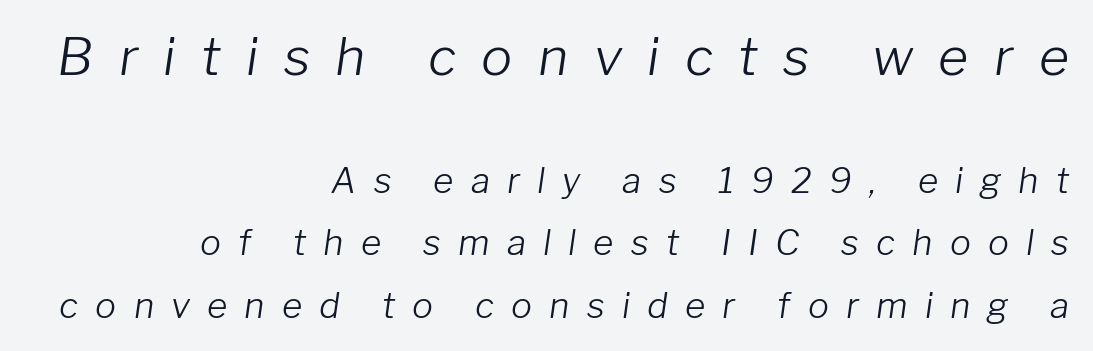
{"italic": "yes", "lean": "right", "slant_degrees": 8, "bold": "no", "weight": "light", "width": "normal", "stroke_contrast": "low", "x_height": "medium", "monospaced": "no", "underline": "no", "align": "right", "line_spacing_ratio": 1.79, "letter_spacing": "wide", "letter_spacing_em": 0.49, "larger_block": "first", "size_ratio": 1.49, "glyph_px": 52}
